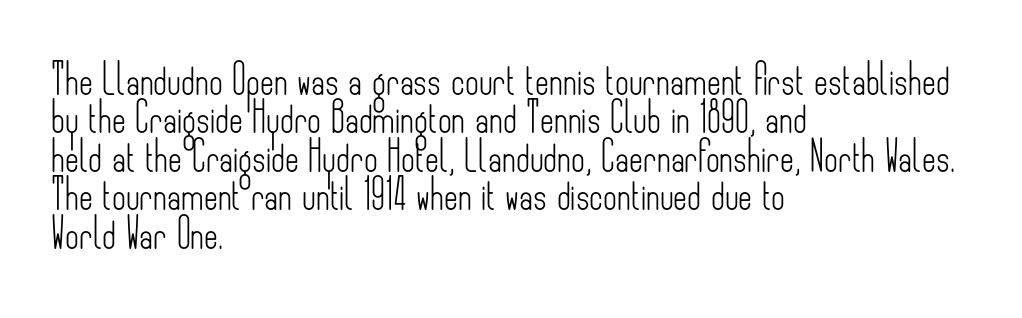
Q: Is the text bold? A: No.
Q: Is the text italic (slanted)? A: No, it is upright.
Q: Is the typeface a serif or a sans-serif typeface? A: Sans-serif.
Q: Is the text underlined? A: No.
Q: How is the paragraph aligned? A: Left-aligned.
Q: Is the spacing between letters normal or unusually wide? A: Normal.
Q: Is the spacing between lines tight, normal or loose? A: Normal.
Q: Width (condensed, normal, or wide)? A: Condensed.
Q: Stroke contrast? A: Low.
Q: x-height? A: Small.
Q: Monospaced? A: No.
